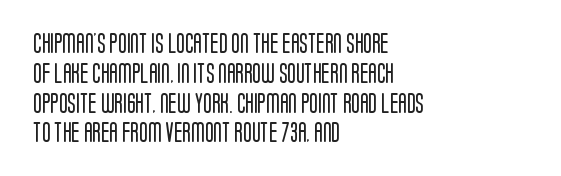
Q: Is the text bold? A: No.
Q: Is the text italic (slanted)? A: No, it is upright.
Q: Is the text underlined? A: No.
Q: How is the paragraph aligned? A: Left-aligned.
Q: Is the spacing between letters normal or unusually wide? A: Normal.
Q: Is the spacing between lines tight, normal or loose? A: Normal.
